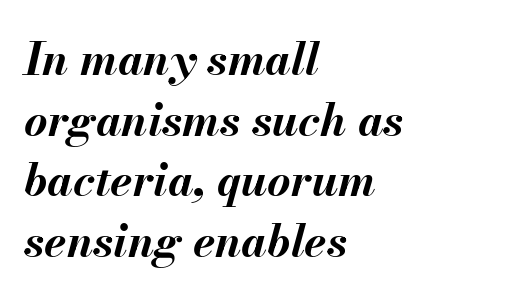
Heavy, bold letterforms. The letters are slanted; this is an italic face. Vertically, the passage feels balanced, rows spaced as you'd expect. Left-aligned paragraph, ragged on the right.
